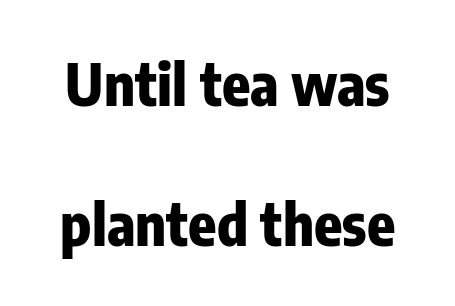
This sample uses a sans-serif face. The lettering holds an erect, upright posture throughout. The rendering uses natural spacing where letterforms have individual widths. These lines carry a lot of weight — the face is fully bold.
